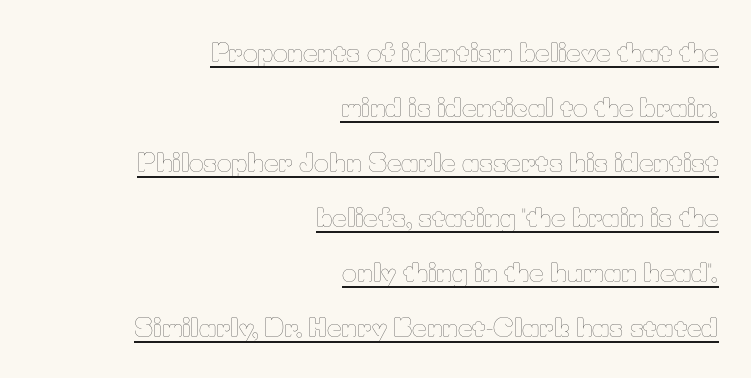
{"italic": "no", "bold": "no", "underline": "yes", "align": "right", "line_spacing": "loose", "line_spacing_ratio": 2.2, "letter_spacing": "normal", "letter_spacing_em": 0.0, "glyph_px": 25}
